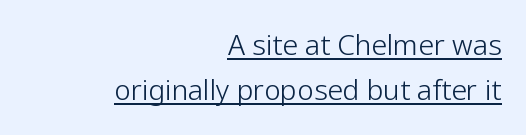
The image shows 28 px light sans-serif type, upright; set right-aligned, normal line spacing (1.61x), normal letter spacing, underlined; low stroke contrast and a medium x-height.
